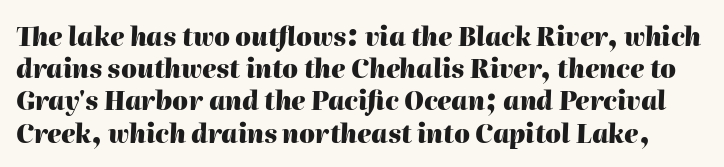
Q: Is the text bold? A: Yes.
Q: Is the text italic (slanted)? A: Yes, it leans right by about 2 degrees.
Q: Is the text underlined? A: No.
Q: Is the spacing between letters normal or unusually wide? A: Normal.
Q: Is the spacing between lines tight, normal or loose? A: Normal.
